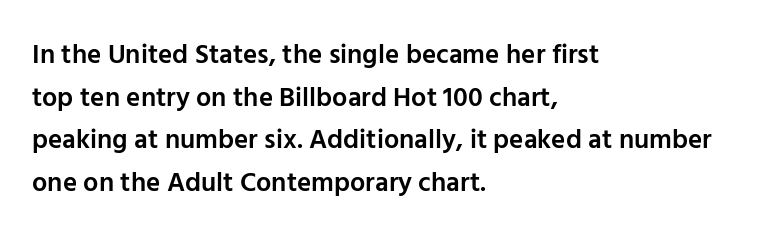
{"italic": "no", "bold": "semi", "underline": "no", "align": "left", "line_spacing": "normal", "line_spacing_ratio": 1.58, "letter_spacing": "normal", "letter_spacing_em": 0.0, "glyph_px": 27}
